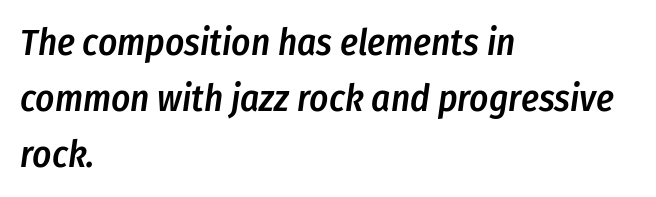
Character widths vary here, with narrow letters taking less room than wide ones. Is the letter spacing exaggerated? No — it looks like the ordinary default. Lines of text with bare space underneath. Interline gaps are of average width in this sample. Quick note: italic. Typographic density is moderately raised because the face is semibold.
